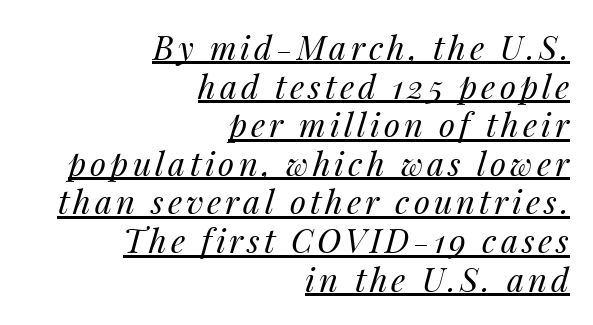
The image shows 33 px regular-weight type, italic (leaning right); set right-aligned, line spacing 1.17x, underlined; medium stroke contrast and a medium x-height.
